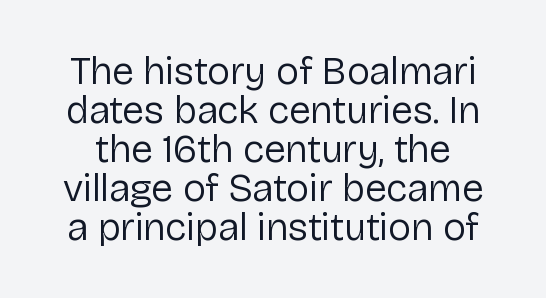
These lines are composed in type without serifs. Character widths vary here, with narrow letters taking less room than wide ones. Weight: in the light-to-regular range. In terms of posture, this sample is upright.
